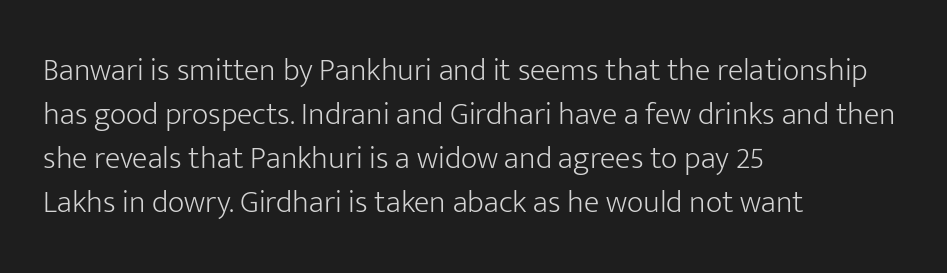
Think of a printed novel: that variable character pitch is what you see here. Characters follow at the spacing the type designer built in. The lettering holds an erect, upright posture throughout. The text was rendered using a sans face with plain stroke endings. The foot of each line stays bare and open. Nothing heavy about these letters — not bold at all.
